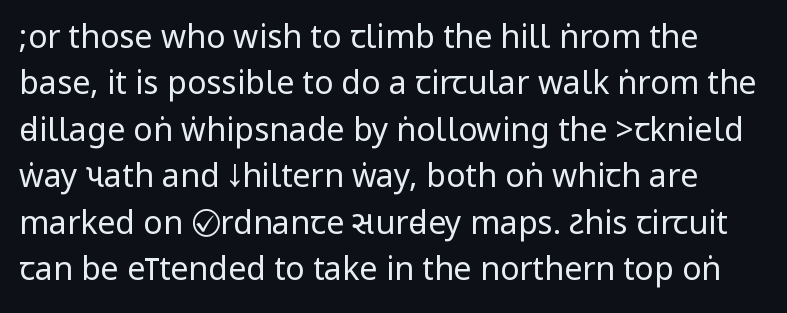
{"serif": "no", "italic": "no", "bold": "no", "weight": "regular", "width": "condensed", "stroke_contrast": "low", "underline": "no", "line_spacing": "normal", "line_spacing_ratio": 1.45, "letter_spacing": "normal", "letter_spacing_em": 0.0, "glyph_px": 32}
